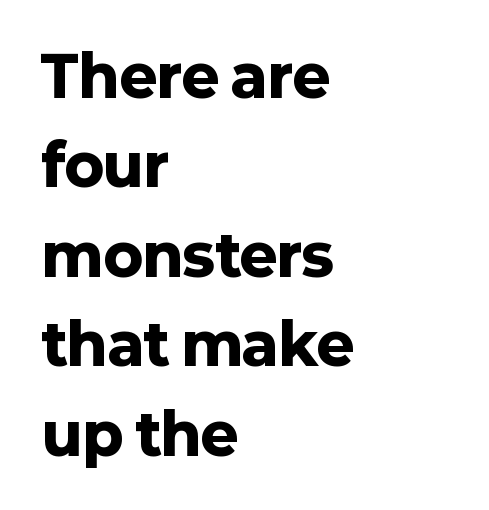
Italic? Not at all — the glyphs are vertical. Students, this is bold: see how much ink each stroke carries. Letterform terminals end flat and unadorned throughout the passage. How are the letters spaced? Ordinarily, with no added tracking.
